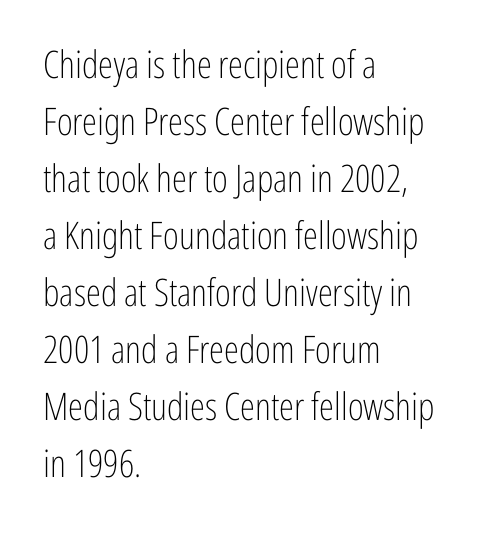
Q: Is the text bold? A: No.
Q: Is the text italic (slanted)? A: No, it is upright.
Q: Is the typeface a serif or a sans-serif typeface? A: Sans-serif.
Q: Is the text underlined? A: No.
Q: How is the paragraph aligned? A: Left-aligned.
Q: Is the spacing between letters normal or unusually wide? A: Normal.
Q: Is the spacing between lines tight, normal or loose? A: Normal.
Q: Width (condensed, normal, or wide)? A: Condensed.
Q: Stroke contrast? A: Low.
Q: x-height? A: Medium.
Q: Monospaced? A: No.
